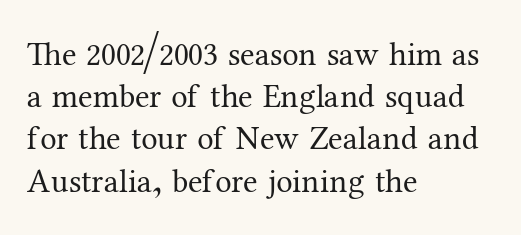
The image shows 33 px regular-weight serif type, upright; set left-aligned, normal line spacing (1.28x), normal letter spacing, not underlined; medium stroke contrast and a medium x-height.
